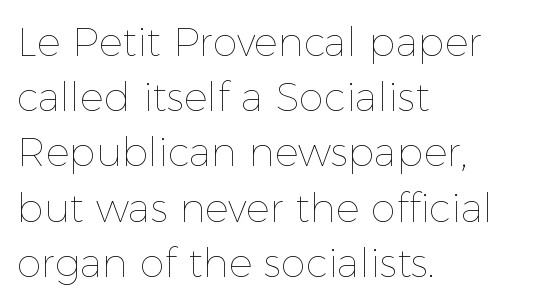
Q: Is the text bold? A: No.
Q: Is the text italic (slanted)? A: No, it is upright.
Q: Is the text underlined? A: No.
Q: How is the paragraph aligned? A: Left-aligned.
Q: Is the spacing between letters normal or unusually wide? A: Normal.
Q: Is the spacing between lines tight, normal or loose? A: Normal.
Q: Width (condensed, normal, or wide)? A: Normal.
Q: x-height? A: Medium.
Q: Monospaced? A: No.
